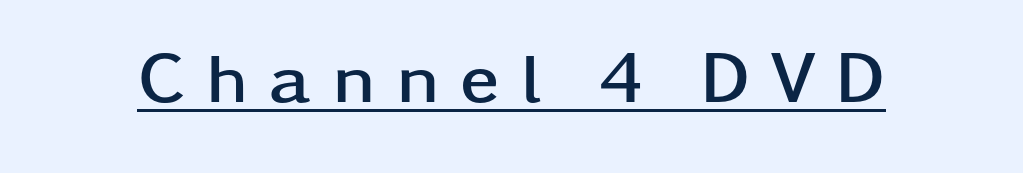
The image shows 72 px semibold, wide sans-serif type, upright; set unusually wide letter spacing (+0.28 em), underlined; low stroke contrast and a medium x-height.
